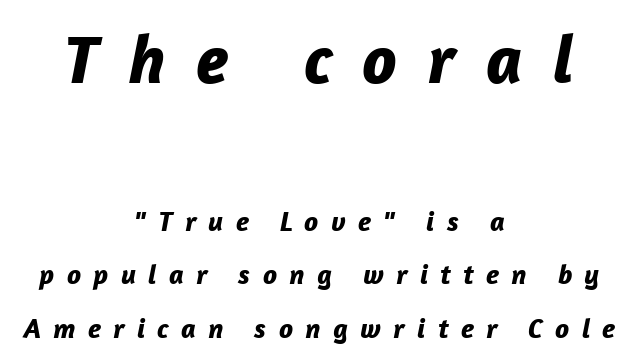
The typography opts for an oblique posture over an upright one. Two sizes are in play, and the larger belongs to the first block. The words here are not underlined. Airy leading. Looks like regular typesetting: each glyph gets only the width it needs.
